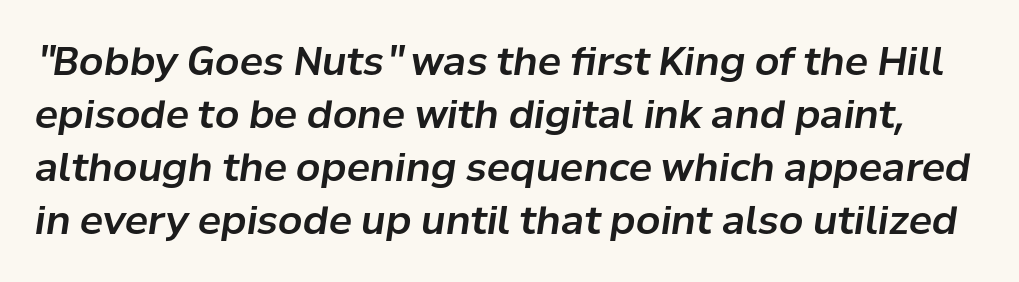
{"italic": "yes", "lean": "right", "slant_degrees": 8, "width": "normal", "stroke_contrast": "low", "x_height": "medium", "monospaced": "no", "underline": "no", "line_spacing": "normal", "line_spacing_ratio": 1.36, "letter_spacing": "normal", "letter_spacing_em": 0.0, "glyph_px": 39}
